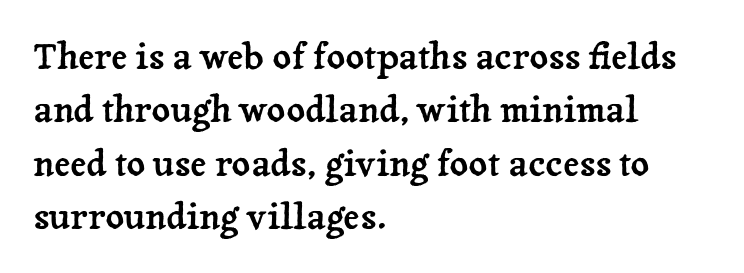
Upright lettering throughout. Leading: standard. This rendering features lettering with no underline. The setting favours the left margin, as ordinary paragraphs usually do. The face used here is seriffed, in the tradition of book romans. Each letter keeps its own natural width here, so spacing adapts to shape.
